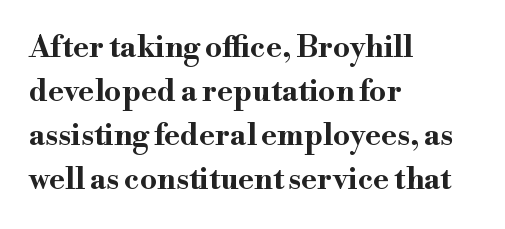
The image shows 30 px bold, wide serif type, upright; set left-aligned, normal line spacing (1.47x), normal letter spacing, not underlined; high stroke contrast and a small x-height.
